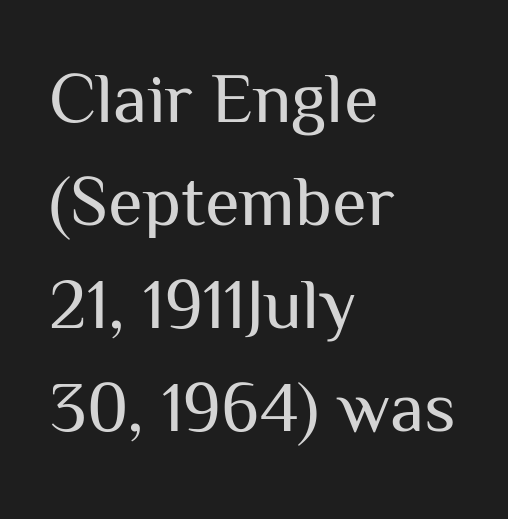
The image shows 71 px regular-weight sans-serif type, upright; set left-aligned, normal line spacing (1.45x), normal letter spacing, not underlined; medium stroke contrast and a medium x-height.
